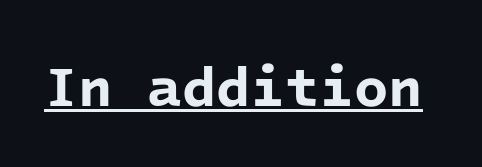
{"serif": "no", "bold": "yes", "weight": "bold", "width": "normal", "stroke_contrast": "low", "x_height": "medium", "monospaced": "yes", "underline": "yes", "letter_spacing": "normal", "letter_spacing_em": 0.0, "glyph_px": 56}
